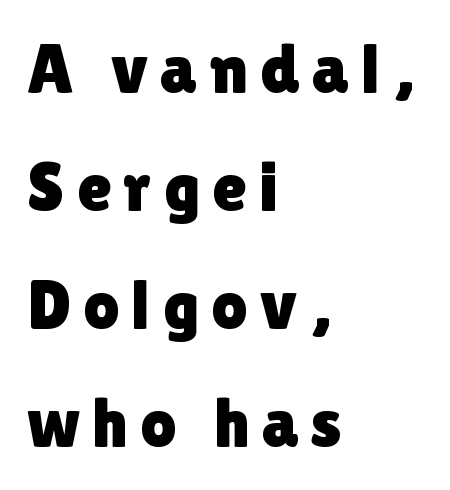
The image shows 71 px sans-serif type, upright; set left-aligned, normal line spacing (1.66x), not underlined; low stroke contrast and a medium x-height.
